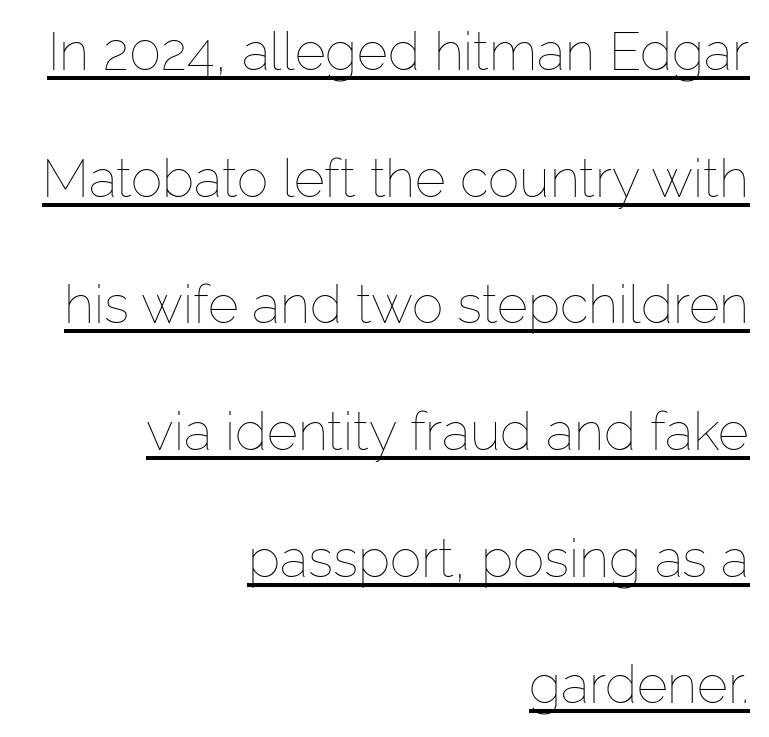
{"italic": "no", "bold": "no", "weight": "thin", "width": "normal", "stroke_contrast": "low", "x_height": "medium", "monospaced": "no", "underline": "yes", "align": "right", "line_spacing": "loose", "line_spacing_ratio": 2.39, "letter_spacing": "normal", "letter_spacing_em": 0.0, "glyph_px": 53}
